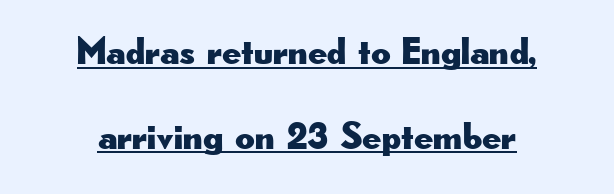
The image shows 38 px wide sans-serif type, upright; set centered, loose line spacing (2.23x), normal letter spacing, underlined; low stroke contrast and a small x-height.
